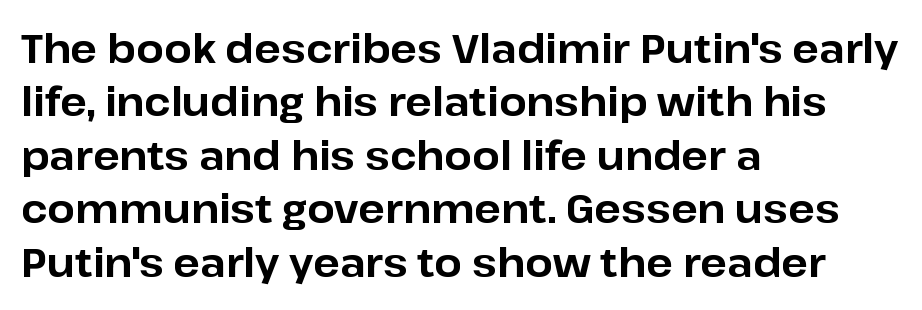
Q: Is the text bold? A: Yes.
Q: Is the text italic (slanted)? A: No, it is upright.
Q: Is the typeface a serif or a sans-serif typeface? A: Sans-serif.
Q: Is the text underlined? A: No.
Q: How is the paragraph aligned? A: Left-aligned.
Q: Is the spacing between letters normal or unusually wide? A: Normal.
Q: Is the spacing between lines tight, normal or loose? A: Normal.
Q: Width (condensed, normal, or wide)? A: Normal.
Q: Stroke contrast? A: Low.
Q: x-height? A: Medium.
Q: Monospaced? A: No.
